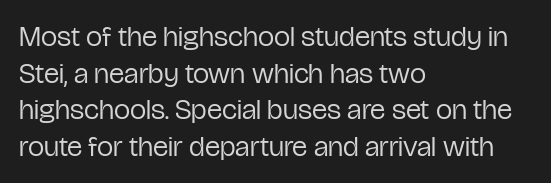
Each letter's strokes conclude bluntly, with no projecting serifs. Heaviness? Minimal to ordinary, like unemphasized prose. Spacing verdict: proportional, widths tailored to each character. Each line starts at the same left margin while the right side varies.
